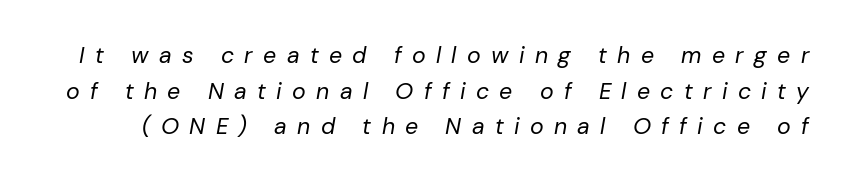
The cut favours lightness, reaching ordinary text weight at its darkest. Is the type slanted? Yes — the strokes lean at a clear angle. Words float on clear page, feet unadorned. Words appear elongated and porous because spacing is wide.
